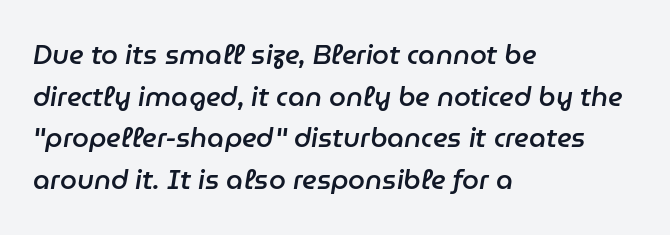
The axis of the letterforms is tilted away from vertical. Regarding leading, the lines here are spaced in the standard way. Descenders are the only things crossing below the line. In terms of weight, the rendering is demibold, just under bold. Visually the block forms a straight wall on the left and a jagged coastline on the right. Each word holds together tightly as a unit, with standard inter-letter gaps.
